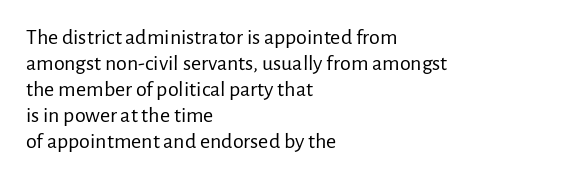
The image shows 22 px text type, upright; set left-aligned, line spacing 1.18x, normal letter spacing, not underlined.
